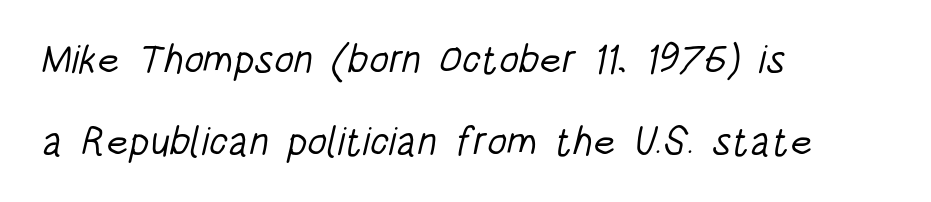
You could not count columns in this text — the font is proportionally spaced. You could fit nearly another row in the gap between these rows. Nothing unusual about the tracking: characters are spaced as the font intends. This rendering employs a face without finishing strokes, i.e., a sans-serif. The letterforms sit at book weight or below.
